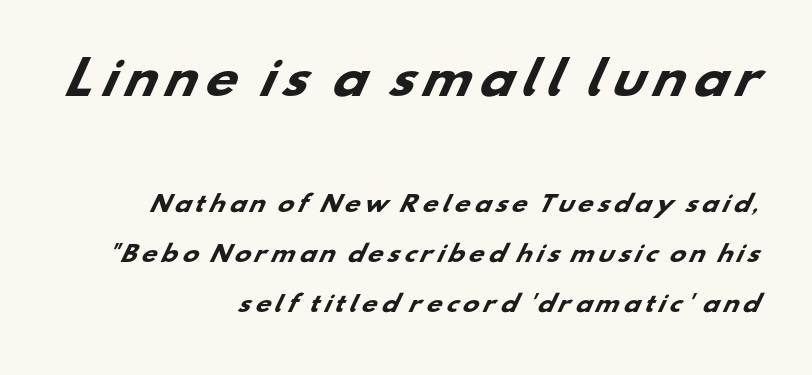
{"serif": "no", "bold": "yes", "weight": "heavy", "width": "wide", "stroke_contrast": "low", "x_height": "small", "monospaced": "no", "underline": "no", "align": "right", "line_spacing": "loose", "line_spacing_ratio": 2.27, "larger_block": "first", "size_ratio": 2.05, "glyph_px": 45}
